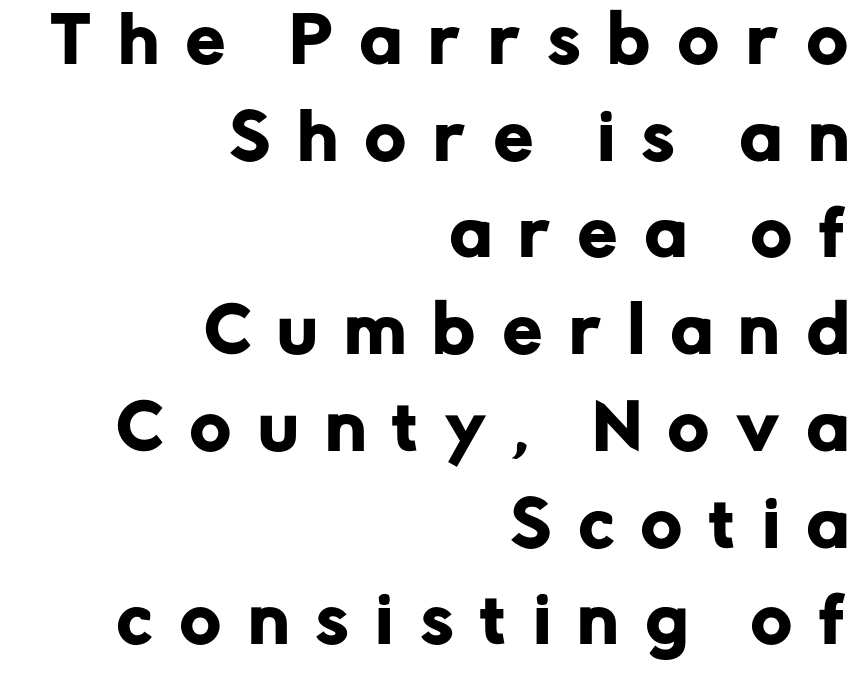
{"serif": "no", "italic": "no", "width": "normal", "stroke_contrast": "low", "x_height": "medium", "monospaced": "no", "underline": "no", "align": "right", "line_spacing": "normal", "line_spacing_ratio": 1.56, "letter_spacing": "wide", "letter_spacing_em": 0.45, "glyph_px": 62}
